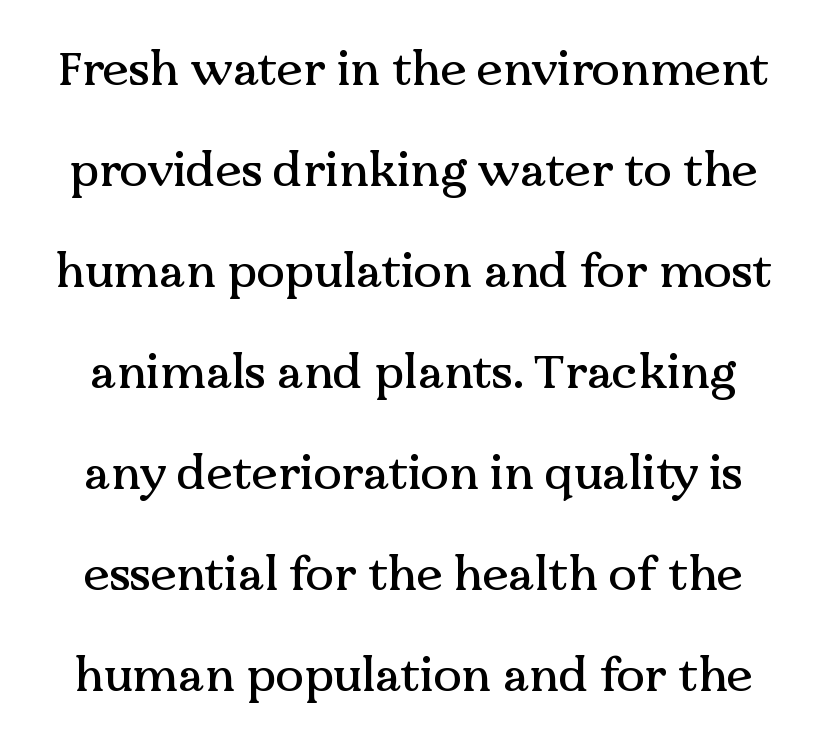
The image shows 47 px serif type, upright; set loose line spacing (2.15x), normal letter spacing, not underlined; medium stroke contrast and a medium x-height.
